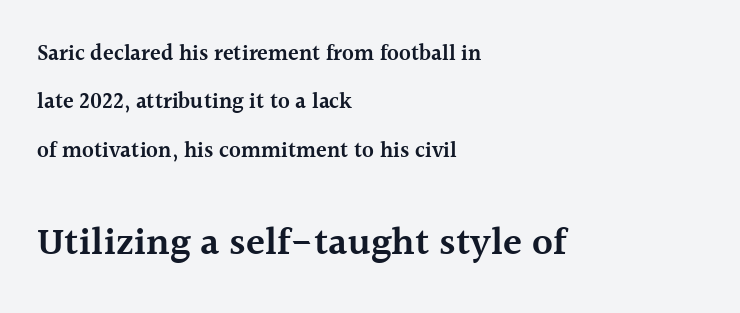
The image shows 39 px semibold serif type, upright; set left-aligned, loose line spacing (2.2x), normal letter spacing, not underlined; the second (bottom) block is 1.77x larger; a medium x-height.
